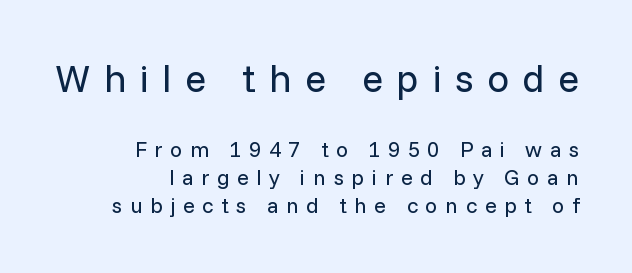
{"serif": "no", "italic": "no", "bold": "no", "weight": "regular", "width": "normal", "stroke_contrast": "low", "x_height": "medium", "monospaced": "no", "underline": "no", "align": "right", "line_spacing": "normal", "line_spacing_ratio": 1.29, "letter_spacing": "wide", "letter_spacing_em": 0.34, "larger_block": "first", "size_ratio": 1.77, "glyph_px": 39}
